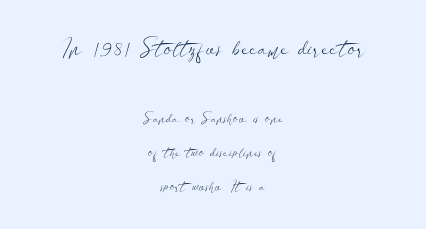
The image shows 23 px text type; set centered, loose line spacing (2.45x), normal letter spacing, not underlined; the first (top) block is 1.64x larger.
